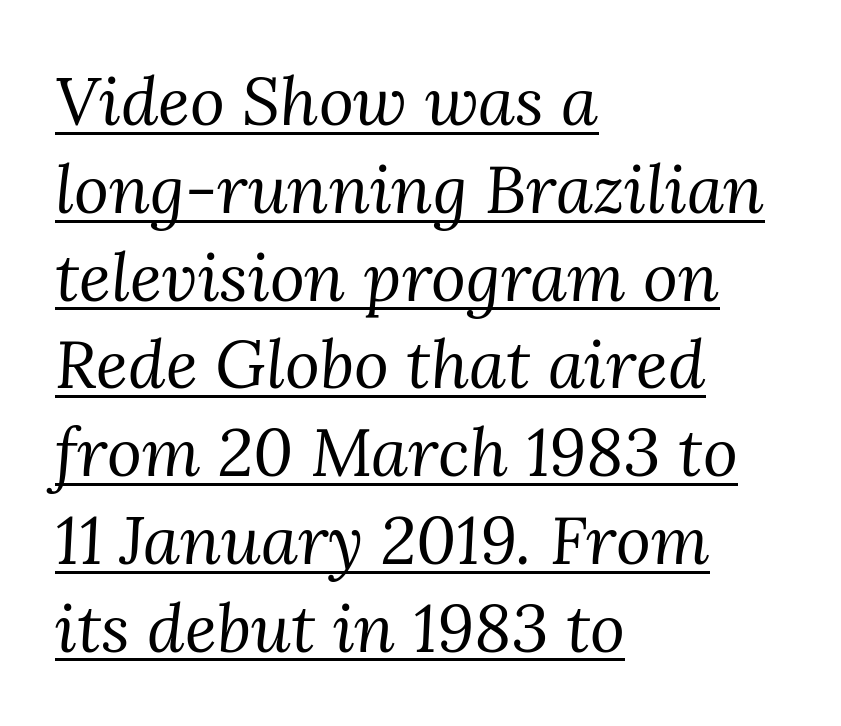
Q: Is the text bold? A: No.
Q: Is the text italic (slanted)? A: Yes, it leans right by about 3 degrees.
Q: Is the typeface a serif or a sans-serif typeface? A: Serif.
Q: Is the text underlined? A: Yes.
Q: How is the paragraph aligned? A: Left-aligned.
Q: Is the spacing between letters normal or unusually wide? A: Normal.
Q: Is the spacing between lines tight, normal or loose? A: Normal.
Q: Width (condensed, normal, or wide)? A: Normal.
Q: Stroke contrast? A: Medium.
Q: x-height? A: Medium.
Q: Monospaced? A: No.
